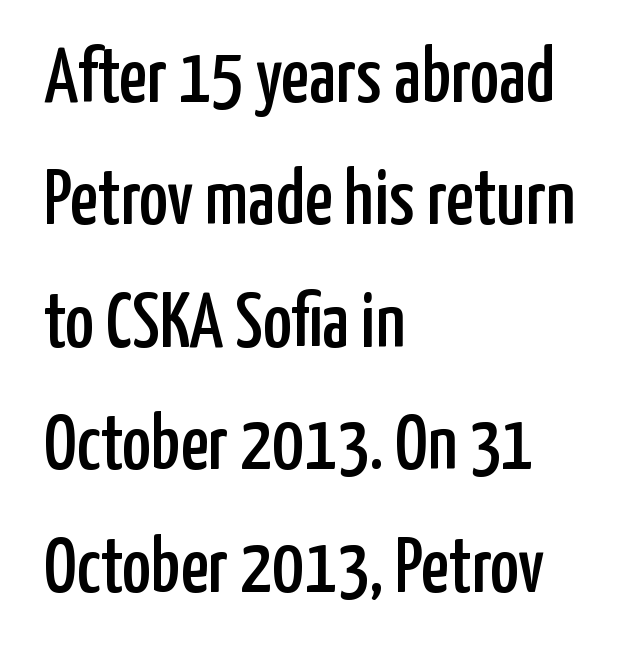
Q: Is the text italic (slanted)? A: No, it is upright.
Q: Is the typeface a serif or a sans-serif typeface? A: Sans-serif.
Q: Is the text underlined? A: No.
Q: How is the paragraph aligned? A: Left-aligned.
Q: Is the spacing between letters normal or unusually wide? A: Normal.
Q: Is the spacing between lines tight, normal or loose? A: Normal.
Q: Width (condensed, normal, or wide)? A: Condensed.
Q: Stroke contrast? A: Low.
Q: x-height? A: Medium.
Q: Monospaced? A: No.
